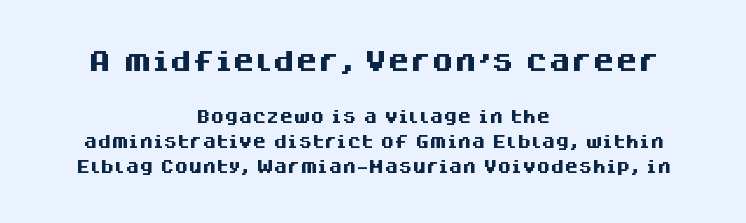
The image shows 23 px bold type, upright; set centered, line spacing 1.8x, normal letter spacing, not underlined; the first (top) block is 1.64x larger.
